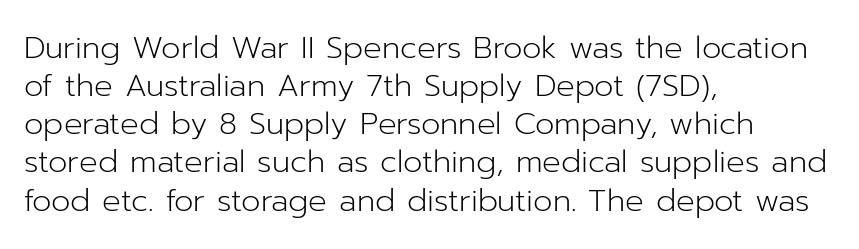
The image shows 31 px light sans-serif type, upright; set left-aligned, line spacing 1.23x, normal letter spacing, not underlined; low stroke contrast and a medium x-height.
